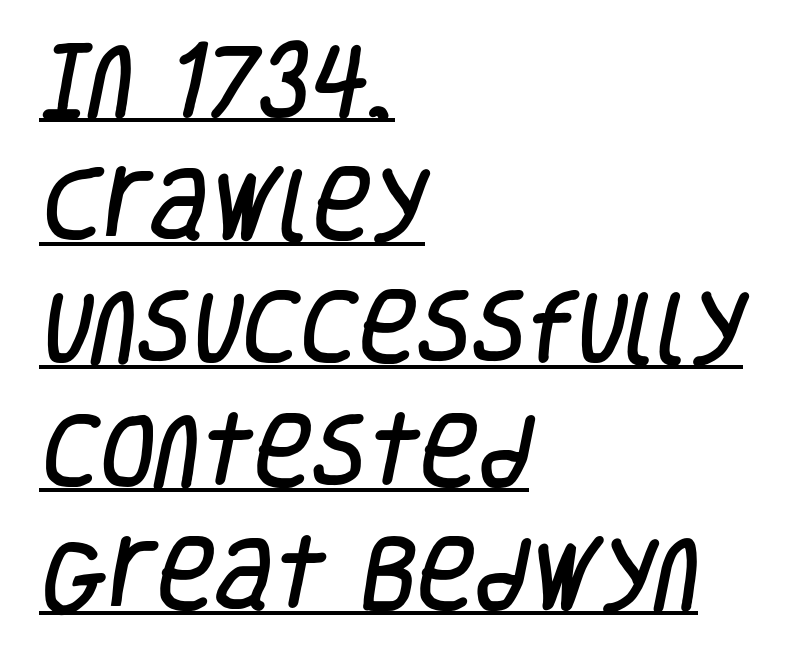
What's the leading like? Ordinary, nothing unusual. Honestly, the letter spacing is just normal — you wouldn't notice it. You could not count columns in this text — the font is proportionally spaced. The setting favours the left margin, as ordinary paragraphs usually do.
